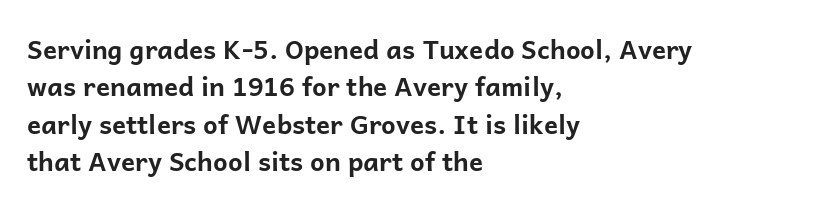
Q: Is the text bold? A: Yes.
Q: Is the text italic (slanted)? A: No, it is upright.
Q: Is the text underlined? A: No.
Q: How is the paragraph aligned? A: Left-aligned.
Q: Is the spacing between letters normal or unusually wide? A: Normal.
Q: Is the spacing between lines tight, normal or loose? A: Normal.
